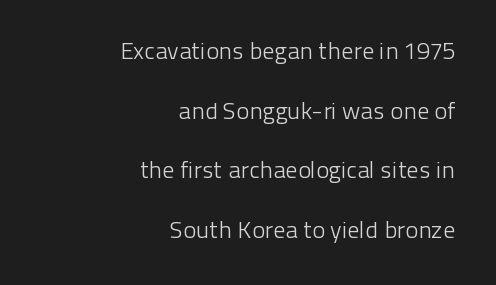
{"italic": "no", "bold": "no", "underline": "no", "align": "right", "line_spacing": "loose", "line_spacing_ratio": 2.48, "letter_spacing": "normal", "letter_spacing_em": 0.0, "glyph_px": 24}
